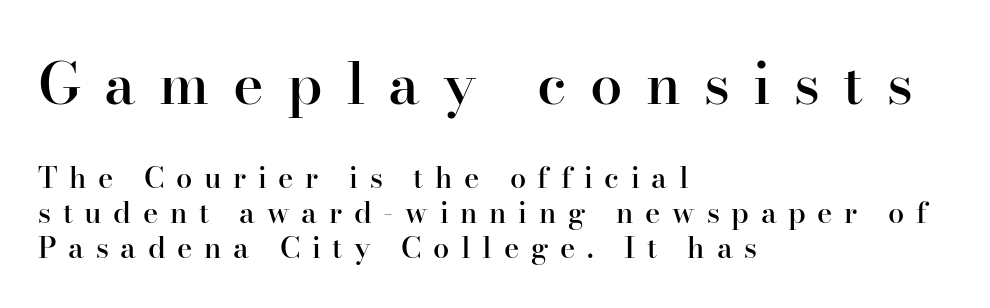
{"serif": "yes", "italic": "no", "bold": "semi", "weight": "semibold", "width": "normal", "stroke_contrast": "high", "x_height": "small", "monospaced": "no", "underline": "no", "align": "left", "line_spacing_ratio": 1.21, "letter_spacing": "wide", "letter_spacing_em": 0.4, "larger_block": "first", "size_ratio": 2.0, "glyph_px": 58}
